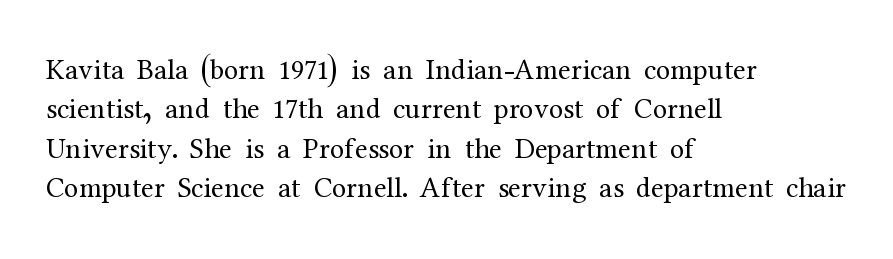
Varying glyph widths throughout — classic text-font behaviour. Horizontal alignment here is leftward, the default for most running prose. The text was rendered using a seriffed face with decorative stroke endings. The passage shown stacks its lines at a standard gap. Summary of weight: not heavy and not bold.
